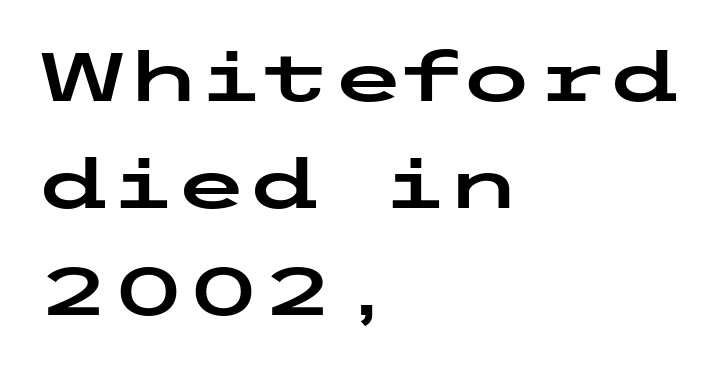
The rows are spaced the way most documents space them. Glyph-to-glyph distance matches everyday printed text. The text block is weighted toward the left margin, trailing off unevenly rightward. The strip under each line holds only bare page. This is the regular roman posture of the typeface. The typeface chosen for these lines omits serifs.
